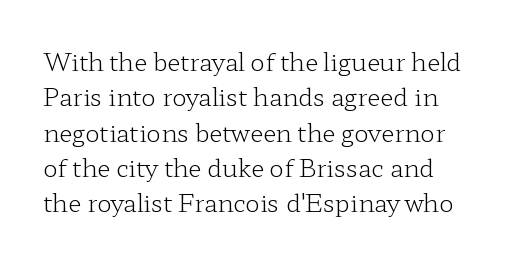
The image shows 24 px text type, upright; set normal line spacing (1.47x), normal letter spacing, not underlined.
